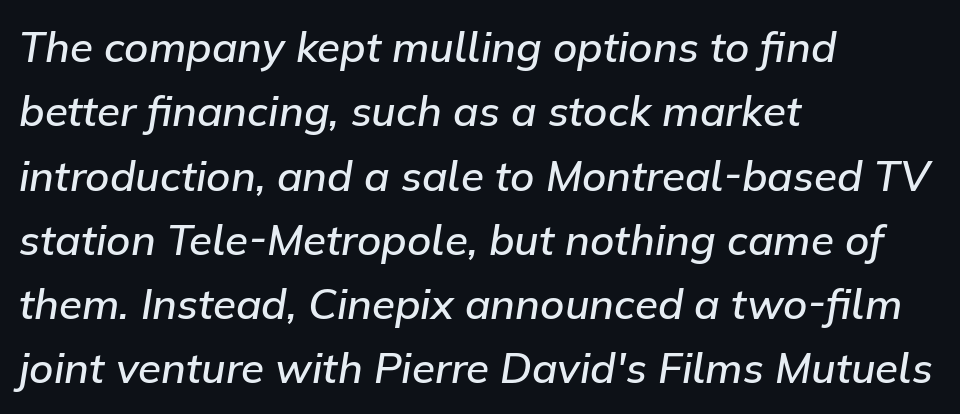
The image shows 42 px semibold type, italic (leaning right); set left-aligned, normal line spacing (1.53x), normal letter spacing, not underlined; low stroke contrast and a medium x-height.
